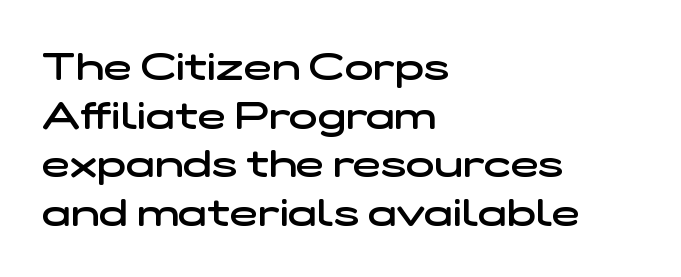
The strokes are fattened partway — semibold, not bold. Are there feet on the stems? There aren't — it's a sans. Varying glyph widths throughout — classic text-font behaviour. Reading down the column, the eye jumps a familiar distance to each next line.
